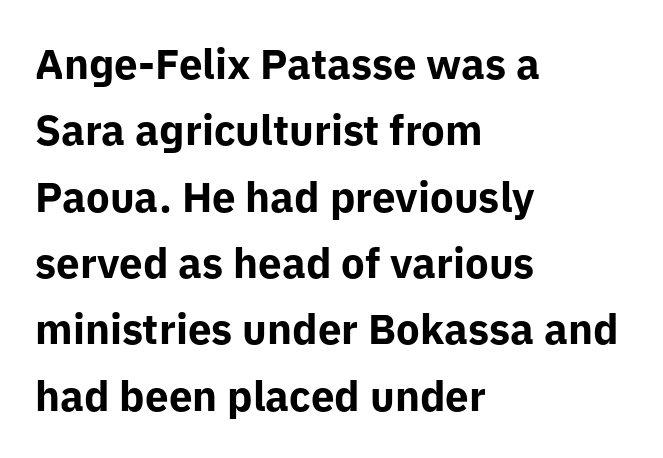
{"serif": "no", "italic": "no", "bold": "yes", "weight": "bold", "width": "normal", "stroke_contrast": "low", "x_height": "medium", "monospaced": "no", "underline": "no", "align": "left", "line_spacing": "normal", "line_spacing_ratio": 1.58, "letter_spacing": "normal", "letter_spacing_em": 0.0, "glyph_px": 42}
